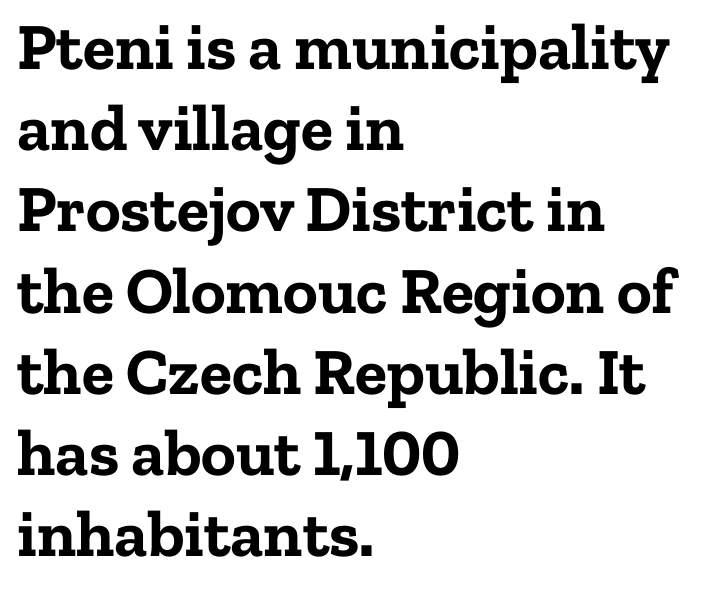
The passage shown is emphatically bold. Does the lettering tilt? It doesn't — this is upright. Each letter keeps its own natural width here, so spacing adapts to shape. Left-aligned paragraph, ragged on the right. The line texture is even and compact thanks to regular tracking. Lines of text with bare space underneath.
